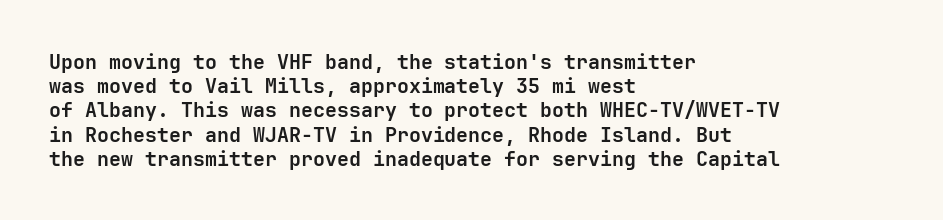
{"italic": "no", "bold": "yes", "underline": "no", "align": "left", "line_spacing_ratio": 1.21, "letter_spacing": "normal", "letter_spacing_em": 0.0, "glyph_px": 20}
